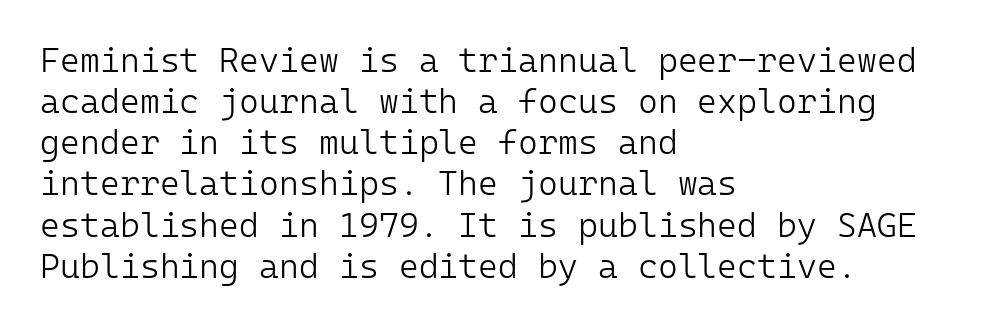
Bare-footed words on every line. The designer went with a sans here, leaving each stem footless. You could call the tracking neutral — neither tight nor loose. Is this a heavy cut? Hardly; it is regular or lighter. The rendering uses typewriter-style spacing with identical character cells. This sample uses an upright cut, with every glyph sitting square on the baseline.
